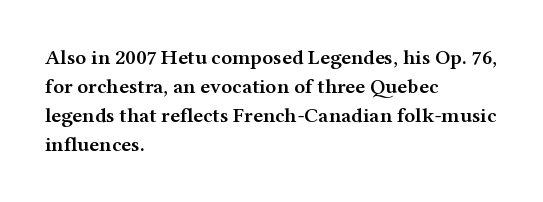
Q: Is the text bold? A: Semi-bold.
Q: Is the text italic (slanted)? A: No, it is upright.
Q: Is the text underlined? A: No.
Q: How is the paragraph aligned? A: Left-aligned.
Q: Is the spacing between letters normal or unusually wide? A: Normal.
Q: Is the spacing between lines tight, normal or loose? A: Normal.
